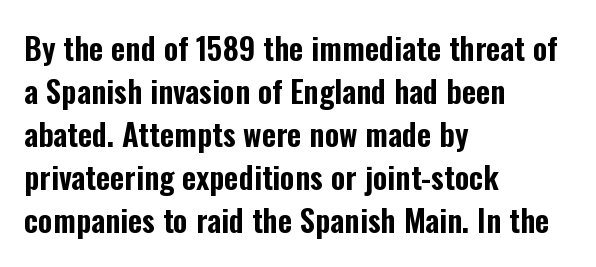
Do the letters lean? They stand straight. You could call the tracking neutral — neither tight nor loose. Any mark beneath the type? The region is blank. Students, observe: this is what conventionally led text looks like. Reading down the block, your eye returns to a fixed left position each line.
